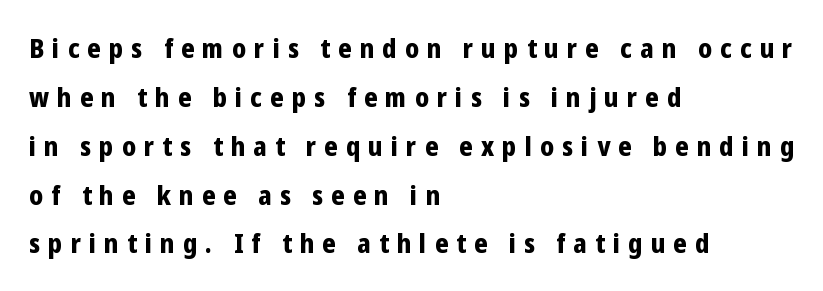
Q: Is the text bold? A: Yes.
Q: Is the text italic (slanted)? A: No, it is upright.
Q: Is the text underlined? A: No.
Q: How is the paragraph aligned? A: Left-aligned.
Q: Is the spacing between letters normal or unusually wide? A: Unusually wide.
